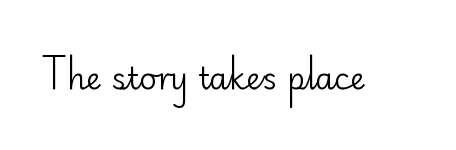
{"serif": "no", "italic": "no", "bold": "no", "weight": "regular", "width": "normal", "stroke_contrast": "low", "x_height": "small", "monospaced": "no", "underline": "no", "letter_spacing": "normal", "letter_spacing_em": 0.0, "glyph_px": 30}
